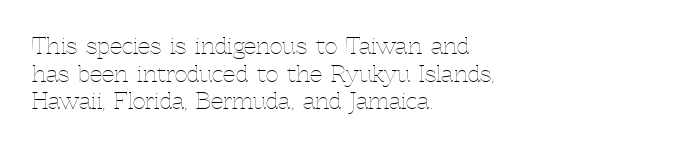
The image shows 22 px text type, upright; set left-aligned, normal line spacing (1.26x), normal letter spacing, not underlined.
